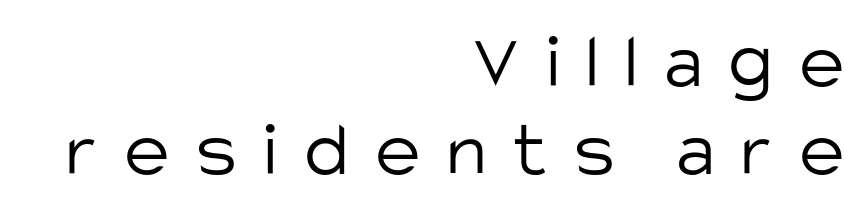
Q: Is the text bold? A: No.
Q: Is the text italic (slanted)? A: No, it is upright.
Q: Is the typeface a serif or a sans-serif typeface? A: Sans-serif.
Q: Is the text underlined? A: No.
Q: How is the paragraph aligned? A: Right-aligned.
Q: Is the spacing between letters normal or unusually wide? A: Unusually wide.
Q: Is the spacing between lines tight, normal or loose? A: Tight.
Q: Width (condensed, normal, or wide)? A: Normal.
Q: Stroke contrast? A: Low.
Q: x-height? A: Large.
Q: Monospaced? A: No.
